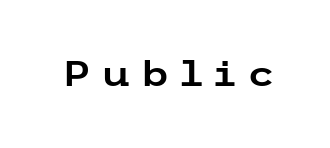
{"serif": "no", "italic": "no", "width": "wide", "stroke_contrast": "low", "x_height": "medium", "underline": "no", "letter_spacing": "wide", "letter_spacing_em": 0.28, "glyph_px": 34}
